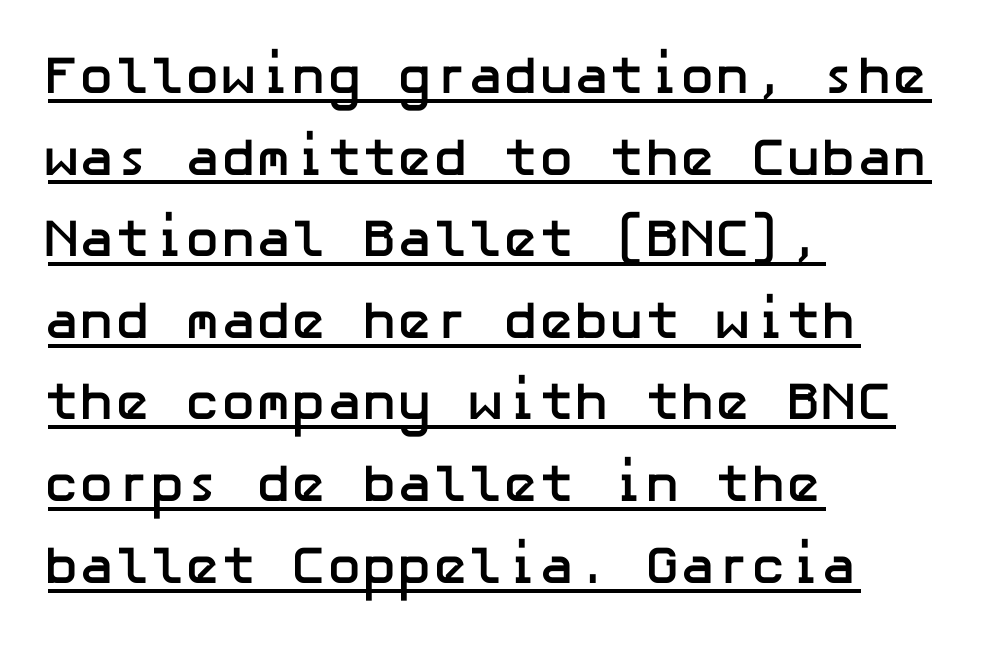
Q: Is the text bold? A: Yes.
Q: Is the text italic (slanted)? A: No, it is upright.
Q: Is the typeface a serif or a sans-serif typeface? A: Sans-serif.
Q: Is the text underlined? A: Yes.
Q: How is the paragraph aligned? A: Left-aligned.
Q: Is the spacing between letters normal or unusually wide? A: Normal.
Q: Is the spacing between lines tight, normal or loose? A: Normal.
Q: Width (condensed, normal, or wide)? A: Normal.
Q: Stroke contrast? A: Low.
Q: x-height? A: Medium.
